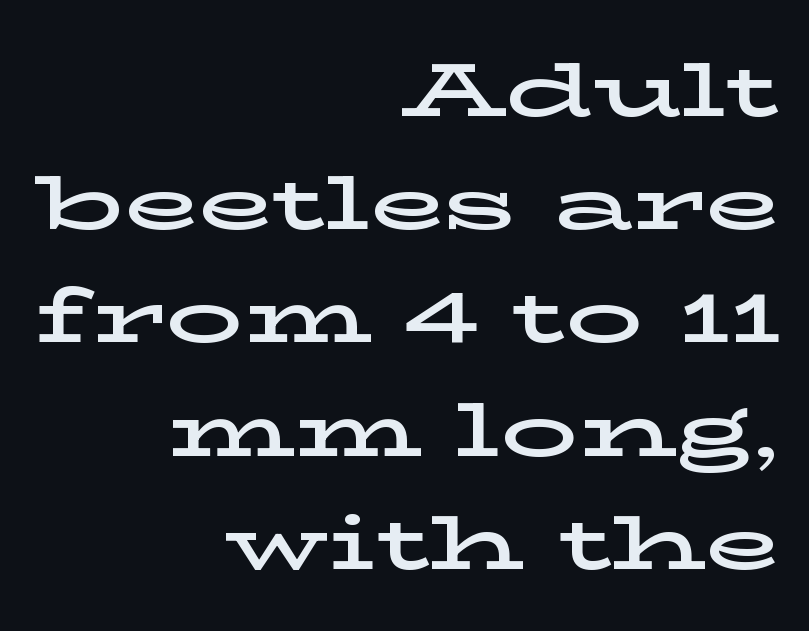
{"serif": "yes", "italic": "no", "width": "wide", "stroke_contrast": "low", "x_height": "medium", "monospaced": "no", "underline": "no", "align": "right", "line_spacing": "normal", "line_spacing_ratio": 1.47, "letter_spacing": "normal", "letter_spacing_em": 0.0, "glyph_px": 77}
